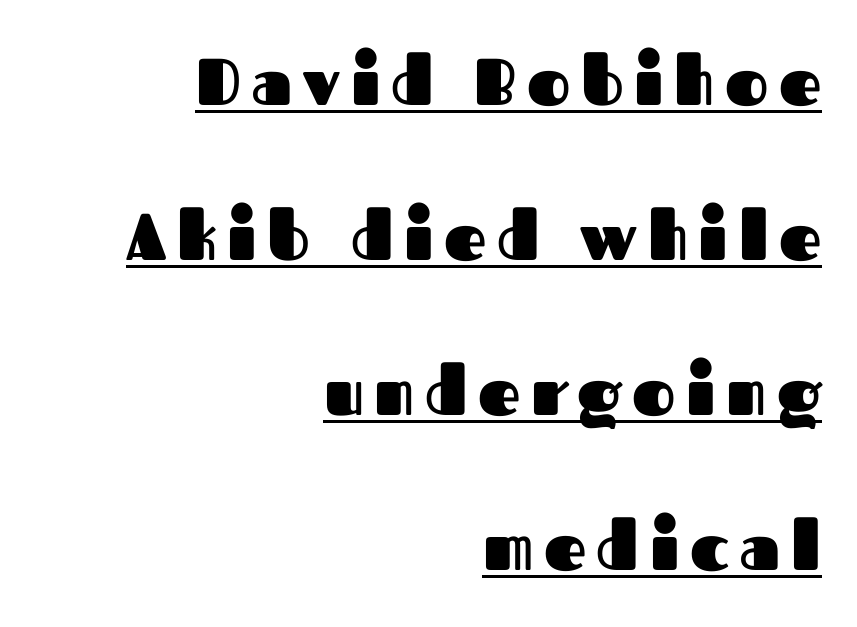
Q: Is the text bold? A: Yes.
Q: Is the text italic (slanted)? A: No, it is upright.
Q: Is the typeface a serif or a sans-serif typeface? A: Sans-serif.
Q: Is the text underlined? A: Yes.
Q: How is the paragraph aligned? A: Right-aligned.
Q: Is the spacing between lines tight, normal or loose? A: Loose.
Q: Width (condensed, normal, or wide)? A: Normal.
Q: Stroke contrast? A: Medium.
Q: x-height? A: Medium.
Q: Monospaced? A: No.
